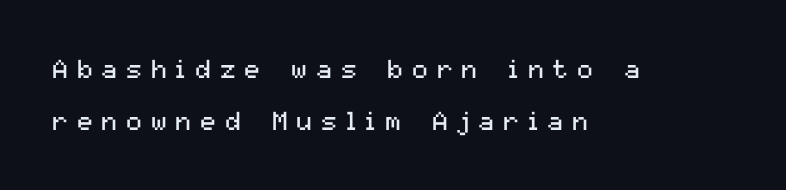
The image shows 26 px text type, upright; set left-aligned, loose line spacing (2.0x), unusually wide letter spacing (+0.35 em), not underlined.
